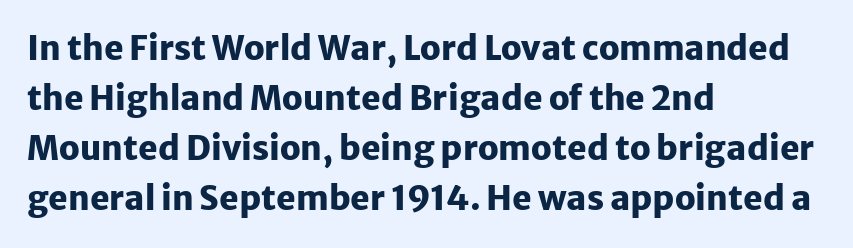
The image shows 33 px heavy sans-serif type, upright; set left-aligned, normal line spacing (1.52x), normal letter spacing, not underlined; low stroke contrast and a medium x-height.
